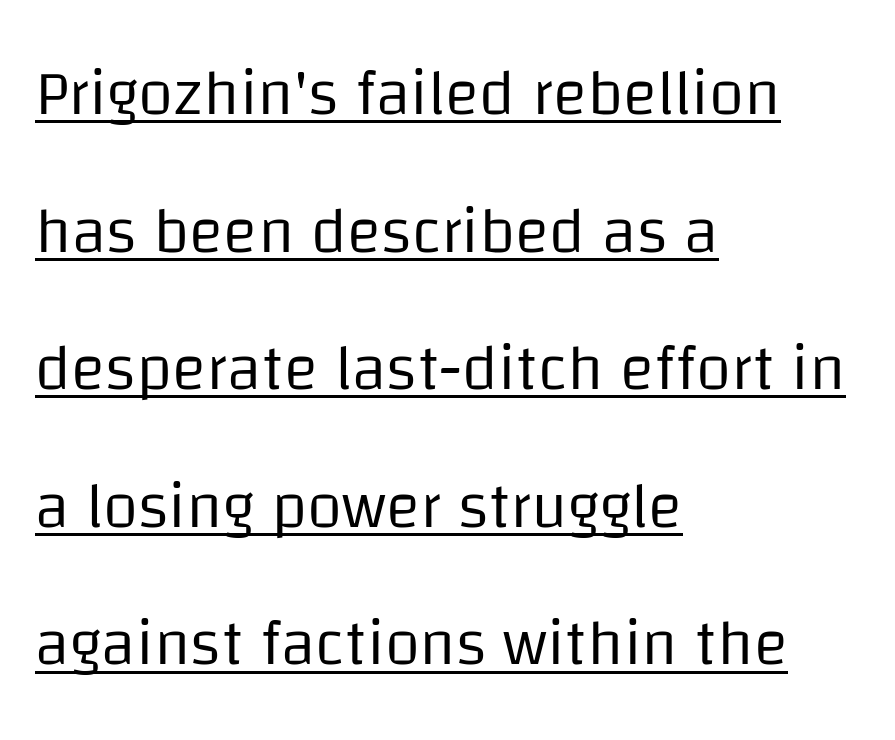
A sans-serif font was chosen for this passage. The axis of the letterforms is exactly vertical. Think of a printed novel: that variable character pitch is what you see here. Students, note that the glyphs here touch the page at normal intervals. Every row of glyphs begins at an identical x-position on the left. What's the leading like? Stretched, with rows far apart.
